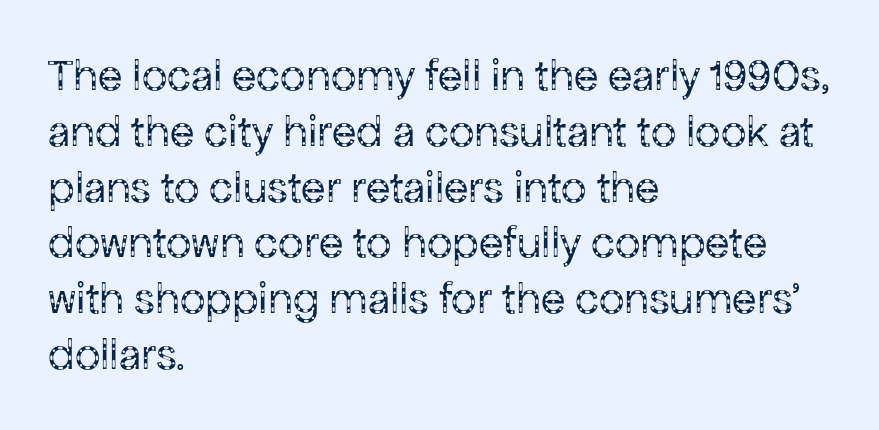
Q: Is the text bold? A: No.
Q: Is the text italic (slanted)? A: No, it is upright.
Q: Is the typeface a serif or a sans-serif typeface? A: Sans-serif.
Q: Is the text underlined? A: No.
Q: How is the paragraph aligned? A: Left-aligned.
Q: Is the spacing between letters normal or unusually wide? A: Normal.
Q: Width (condensed, normal, or wide)? A: Normal.
Q: Stroke contrast? A: Low.
Q: x-height? A: Medium.
Q: Monospaced? A: No.
